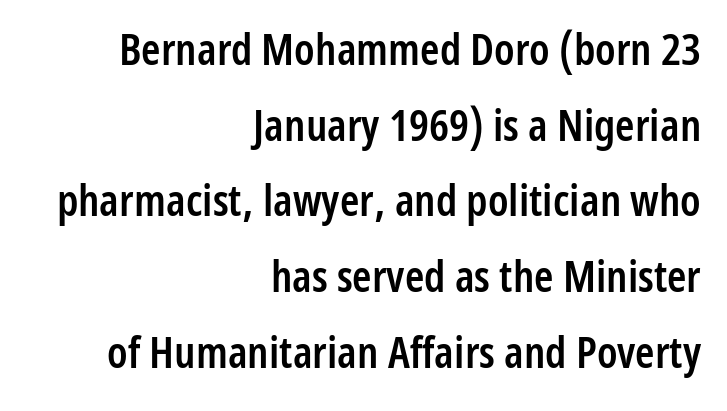
Q: Is the text bold? A: Semi-bold.
Q: Is the text italic (slanted)? A: No, it is upright.
Q: Is the typeface a serif or a sans-serif typeface? A: Sans-serif.
Q: Is the text underlined? A: No.
Q: How is the paragraph aligned? A: Right-aligned.
Q: Is the spacing between letters normal or unusually wide? A: Normal.
Q: Width (condensed, normal, or wide)? A: Condensed.
Q: Stroke contrast? A: Low.
Q: x-height? A: Medium.
Q: Monospaced? A: No.
